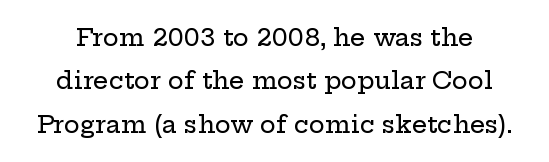
The image shows 24 px text type, upright; set line spacing 1.81x, normal letter spacing, not underlined.
